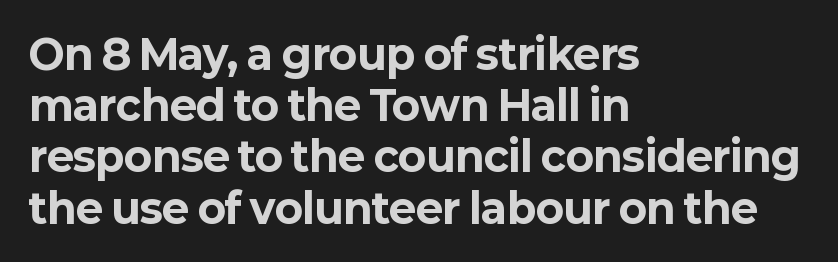
Q: Is the text bold? A: Yes.
Q: Is the text italic (slanted)? A: No, it is upright.
Q: Is the typeface a serif or a sans-serif typeface? A: Sans-serif.
Q: Is the text underlined? A: No.
Q: How is the paragraph aligned? A: Left-aligned.
Q: Is the spacing between letters normal or unusually wide? A: Normal.
Q: Is the spacing between lines tight, normal or loose? A: Normal.
Q: Width (condensed, normal, or wide)? A: Normal.
Q: Stroke contrast? A: Low.
Q: x-height? A: Medium.
Q: Monospaced? A: No.
